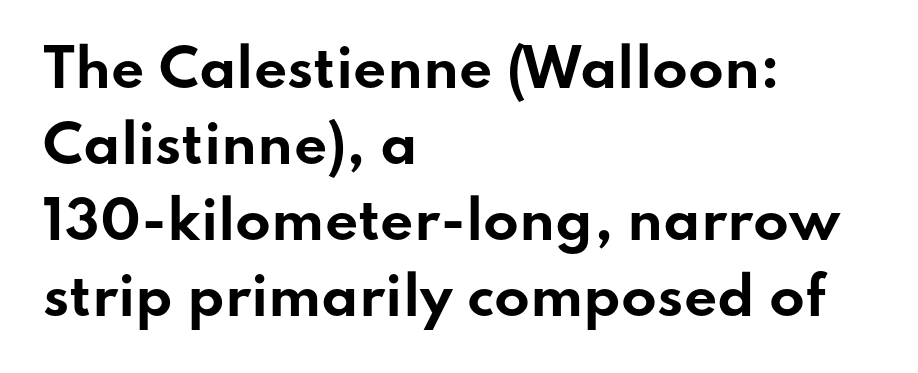
The line-height multiplier appears to be the usual default. Note the varied advance widths — an 'i' is clearly narrower than an 'm'. Stroke terminals: plain, sans-serif. Heavy-handed strokes throughout: this text is bold. The letters stand upright; this is a roman face. The paragraph has a hard left edge and a soft right edge.
